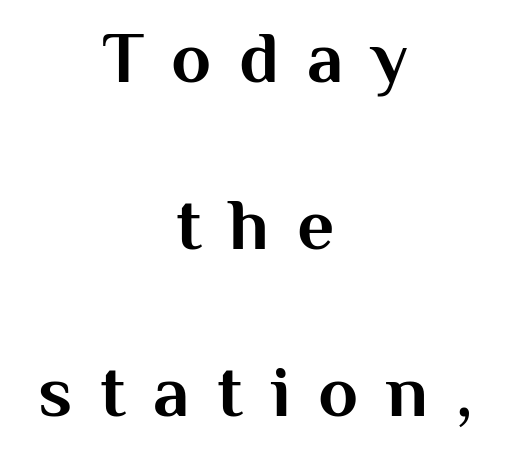
The image shows 73 px bold sans-serif type, upright; set centered, loose line spacing (2.29x), unusually wide letter spacing (+0.38 em), not underlined; medium stroke contrast and a medium x-height.
